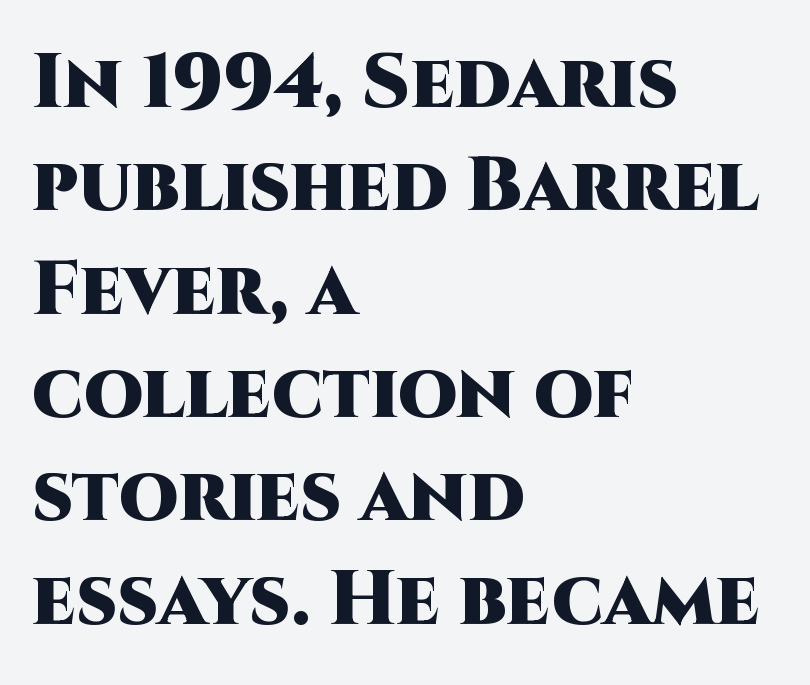
{"serif": "no", "italic": "no", "bold": "yes", "weight": "heavy", "width": "normal", "stroke_contrast": "high", "x_height": "large", "monospaced": "no", "underline": "no", "align": "left", "line_spacing": "normal", "line_spacing_ratio": 1.36, "letter_spacing": "normal", "letter_spacing_em": 0.0, "glyph_px": 76}
